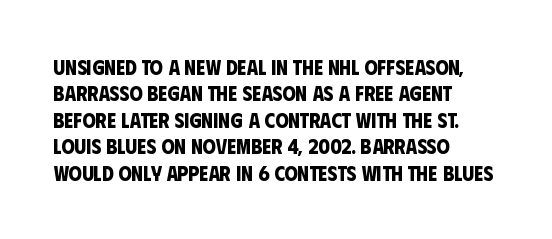
{"bold": "yes", "underline": "no", "align": "left", "line_spacing": "normal", "line_spacing_ratio": 1.26, "letter_spacing": "normal", "letter_spacing_em": 0.0, "glyph_px": 21}
